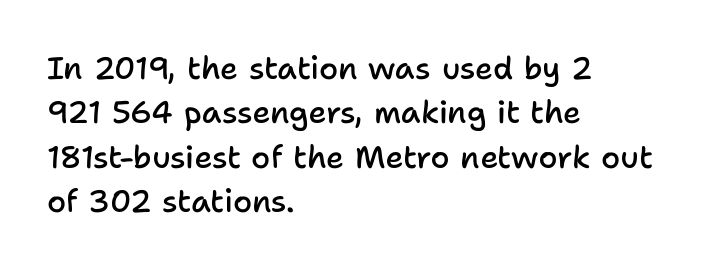
{"serif": "no", "italic": "no", "bold": "semi", "weight": "semibold", "width": "normal", "stroke_contrast": "low", "x_height": "medium", "monospaced": "no", "underline": "no", "align": "left", "line_spacing": "normal", "line_spacing_ratio": 1.43, "letter_spacing": "normal", "letter_spacing_em": 0.0, "glyph_px": 31}
